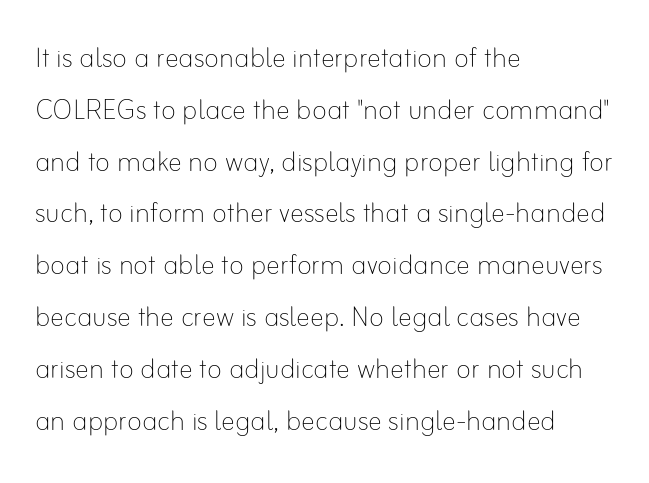
The typesetter chose a ragged-right arrangement here. Nope, not italic — everything's standing straight. This sample keeps an unexceptional amount of space between lines. The characters are drawn with everyday or finer stroke widths. Has an underline been added? It has not.
